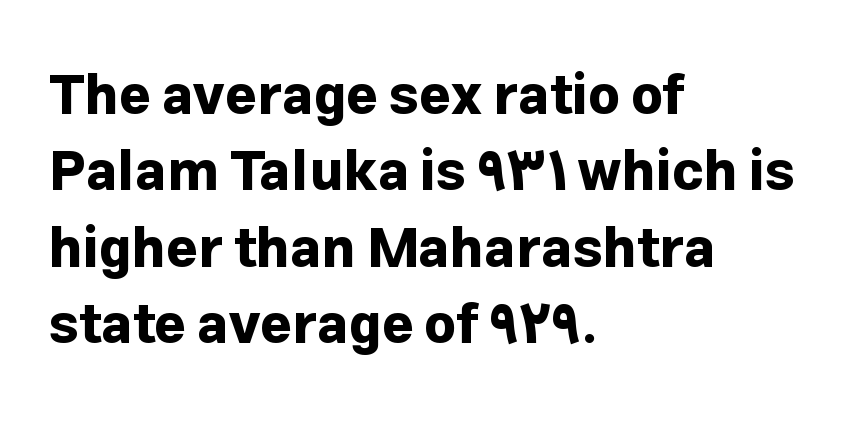
{"serif": "no", "italic": "no", "bold": "yes", "weight": "bold", "width": "normal", "stroke_contrast": "low", "x_height": "medium", "monospaced": "no", "underline": "no", "align": "left", "line_spacing": "normal", "line_spacing_ratio": 1.39, "letter_spacing": "normal", "letter_spacing_em": 0.0, "glyph_px": 55}
